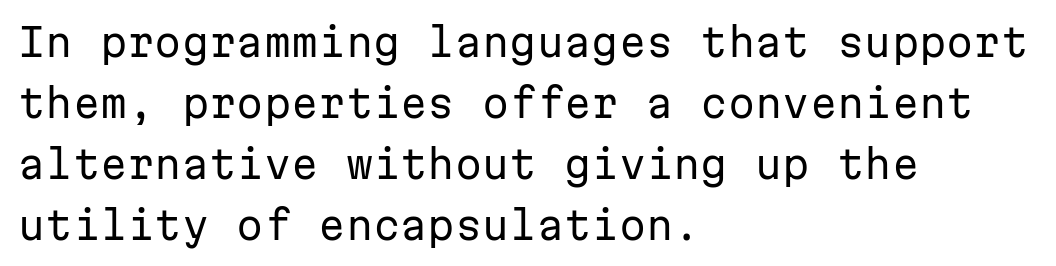
Q: Is the text bold? A: No.
Q: Is the text italic (slanted)? A: No, it is upright.
Q: Is the typeface a serif or a sans-serif typeface? A: Sans-serif.
Q: Is the text underlined? A: No.
Q: How is the paragraph aligned? A: Left-aligned.
Q: Is the spacing between letters normal or unusually wide? A: Normal.
Q: Is the spacing between lines tight, normal or loose? A: Normal.
Q: Width (condensed, normal, or wide)? A: Normal.
Q: Stroke contrast? A: Low.
Q: x-height? A: Medium.
Q: Monospaced? A: Yes.
